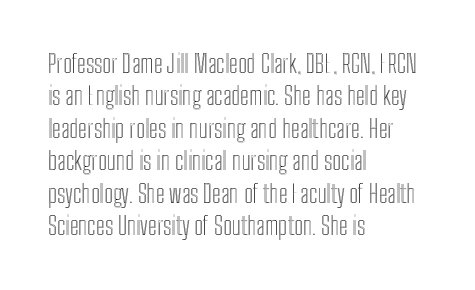
Q: Is the text italic (slanted)? A: No, it is upright.
Q: Is the text underlined? A: No.
Q: How is the paragraph aligned? A: Left-aligned.
Q: Is the spacing between letters normal or unusually wide? A: Normal.
Q: Is the spacing between lines tight, normal or loose? A: Normal.
